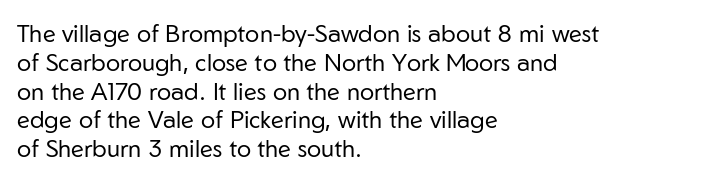
{"italic": "no", "bold": "no", "underline": "no", "align": "left", "line_spacing_ratio": 1.2, "letter_spacing": "normal", "letter_spacing_em": 0.0, "glyph_px": 24}
